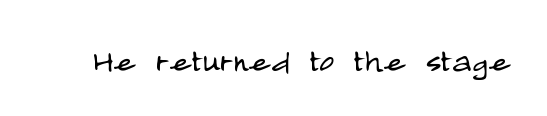
Glyph-to-glyph distance matches everyday printed text. Proportional: the letters do not fall into vertical columns. The font is comparable to plain body text, perhaps lighter. A clean baseline with only descenders dipping below it. Designer's note — italics off, roman on.
